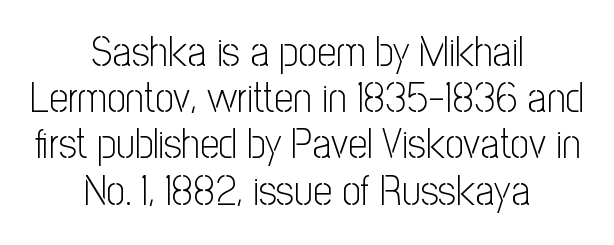
{"serif": "no", "italic": "no", "bold": "no", "weight": "light", "width": "condensed", "stroke_contrast": "low", "x_height": "medium", "monospaced": "no", "underline": "no", "align": "center", "line_spacing": "tight", "line_spacing_ratio": 1.1, "letter_spacing": "normal", "letter_spacing_em": 0.0, "glyph_px": 42}
